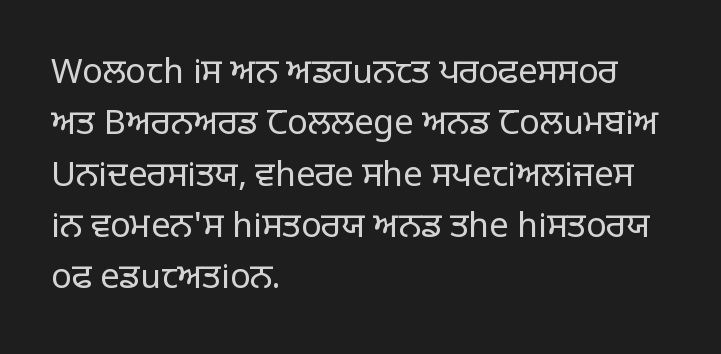
The image shows 34 px regular-weight sans-serif type, upright; set left-aligned, normal line spacing (1.51x), normal letter spacing, not underlined; low stroke contrast and a large x-height.
